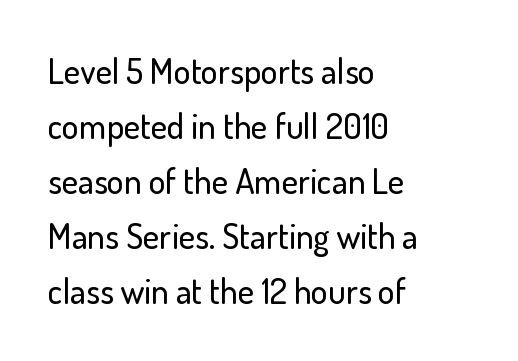
The string is rendered with underlining switched off. Nobody touched the tracking dial on this one. The passage shown stacks its lines at a standard gap. Is there any slant? The stems are plumb. The letters carry no serifs — their stems end cleanly without finishing strokes.
